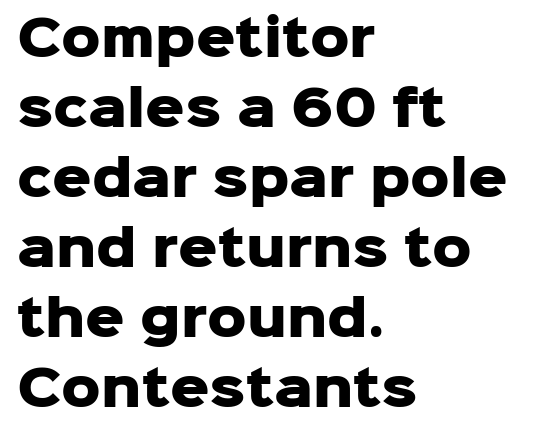
{"serif": "no", "italic": "no", "bold": "yes", "weight": "heavy", "width": "normal", "stroke_contrast": "low", "x_height": "medium", "monospaced": "no", "underline": "no", "align": "left", "line_spacing": "normal", "line_spacing_ratio": 1.43, "letter_spacing": "normal", "letter_spacing_em": 0.0, "glyph_px": 49}
